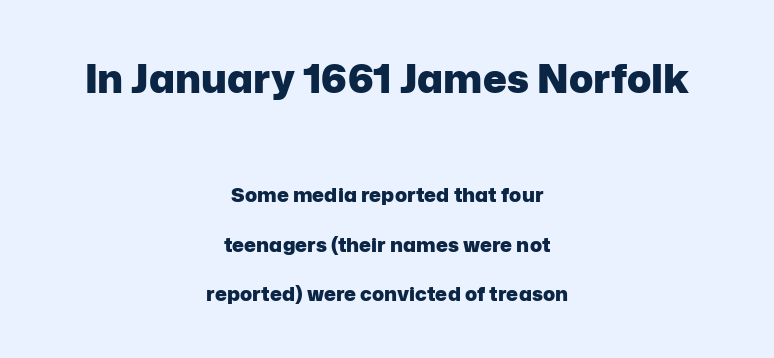
Q: Is the text bold? A: Yes.
Q: Is the text italic (slanted)? A: No, it is upright.
Q: Is the typeface a serif or a sans-serif typeface? A: Sans-serif.
Q: Is the text underlined? A: No.
Q: How is the paragraph aligned? A: Centered.
Q: Is the spacing between letters normal or unusually wide? A: Normal.
Q: Is the spacing between lines tight, normal or loose? A: Loose.
Q: Which block of text is set in a larger size, the first (top) or the second (bottom)? A: The first (top) one.
Q: Width (condensed, normal, or wide)? A: Normal.
Q: Stroke contrast? A: Low.
Q: x-height? A: Medium.
Q: Monospaced? A: No.
